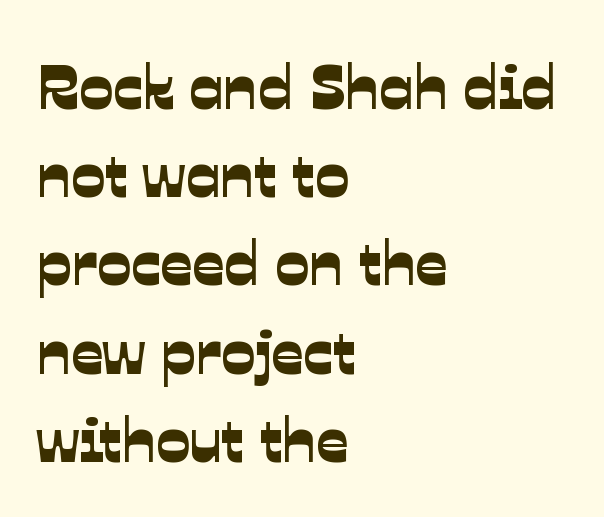
The image shows 63 px sans-serif type; set left-aligned, normal line spacing (1.4x), normal letter spacing, not underlined; low stroke contrast and a medium x-height.
